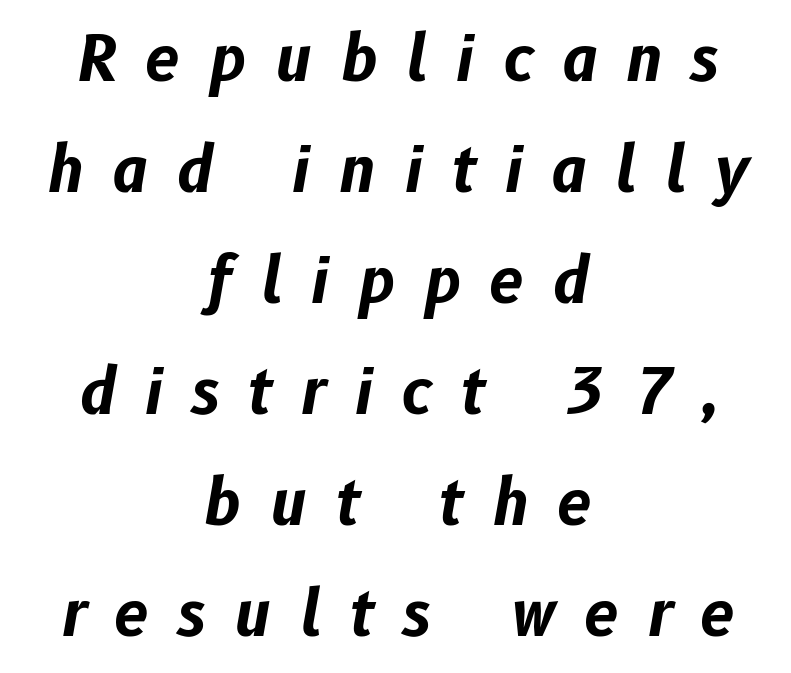
Bare-footed words on every line. The paragraph has two soft edges and a firm central axis. Look at the tracking — it's clearly loosened, letters drifting apart. Here the designer chose a conventional face with non-uniform glyph widths.
